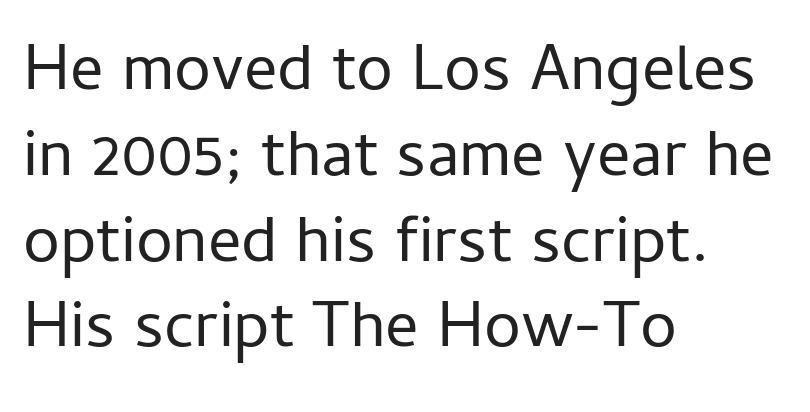
Q: Is the text bold? A: No.
Q: Is the text italic (slanted)? A: No, it is upright.
Q: Is the typeface a serif or a sans-serif typeface? A: Sans-serif.
Q: Is the text underlined? A: No.
Q: How is the paragraph aligned? A: Left-aligned.
Q: Is the spacing between letters normal or unusually wide? A: Normal.
Q: Is the spacing between lines tight, normal or loose? A: Normal.
Q: Width (condensed, normal, or wide)? A: Normal.
Q: Stroke contrast? A: Low.
Q: x-height? A: Medium.
Q: Monospaced? A: No.
